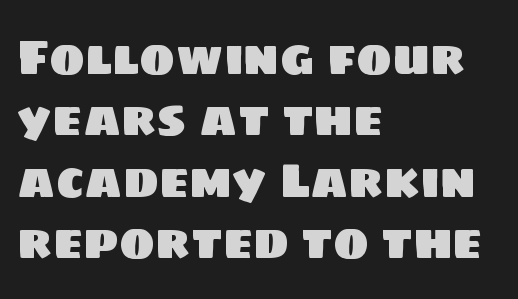
Check under the words: just untouched page. The gaps between neighbouring characters are ordinary and unremarkable. This rendering employs a face without finishing strokes, i.e., a sans-serif. Short and long lines alike share a common starting point at left.
